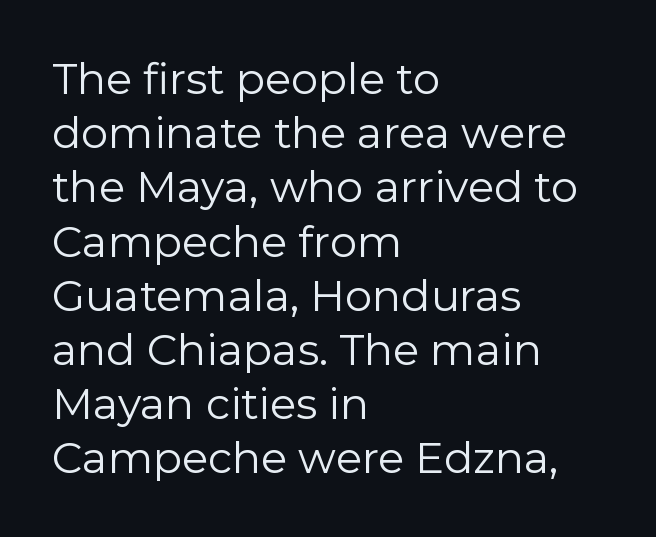
Q: Is the text bold? A: No.
Q: Is the text italic (slanted)? A: No, it is upright.
Q: Is the typeface a serif or a sans-serif typeface? A: Sans-serif.
Q: Is the text underlined? A: No.
Q: How is the paragraph aligned? A: Left-aligned.
Q: Is the spacing between letters normal or unusually wide? A: Normal.
Q: Is the spacing between lines tight, normal or loose? A: Normal.
Q: Width (condensed, normal, or wide)? A: Normal.
Q: Stroke contrast? A: Low.
Q: x-height? A: Medium.
Q: Monospaced? A: No.
